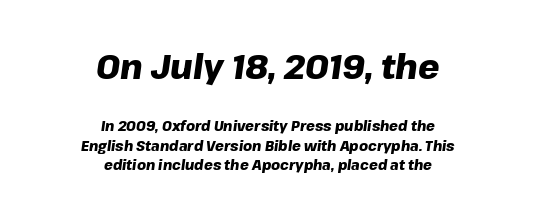
Q: Is the text bold? A: Yes.
Q: Is the text italic (slanted)? A: Yes, it leans right by about 8 degrees.
Q: Is the text underlined? A: No.
Q: How is the paragraph aligned? A: Centered.
Q: Is the spacing between letters normal or unusually wide? A: Normal.
Q: Is the spacing between lines tight, normal or loose? A: Normal.
Q: Which block of text is set in a larger size, the first (top) or the second (bottom)? A: The first (top) one.
Q: Width (condensed, normal, or wide)? A: Normal.
Q: Stroke contrast? A: Low.
Q: x-height? A: Medium.
Q: Monospaced? A: No.
